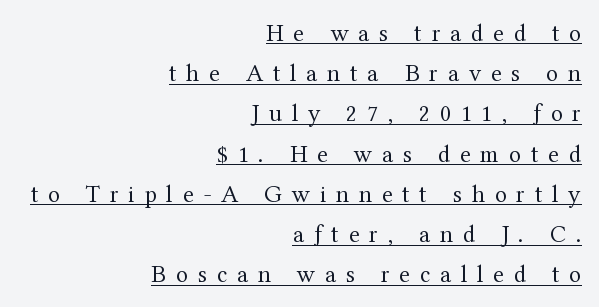
The image shows 25 px text type, upright; set right-aligned, normal line spacing (1.61x), unusually wide letter spacing (+0.39 em), underlined.
